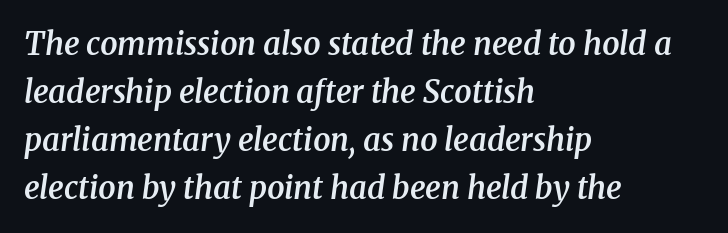
The image shows 31 px semibold serif type, italic (leaning right); set left-aligned, normal line spacing (1.55x), normal letter spacing, not underlined; medium stroke contrast and a medium x-height.
